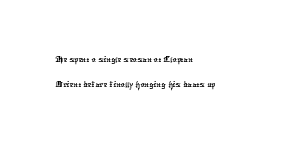
The image shows 21 px text type; set left-aligned, line spacing 1.19x, normal letter spacing, not underlined.
